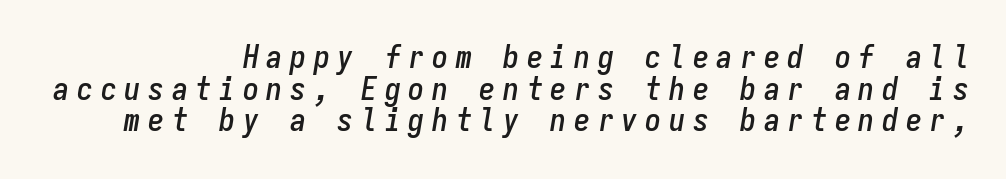
Q: Is the text italic (slanted)? A: Yes, it leans right by about 9 degrees.
Q: Is the text underlined? A: No.
Q: How is the paragraph aligned? A: Right-aligned.
Q: Is the spacing between letters normal or unusually wide? A: Unusually wide.
Q: Is the spacing between lines tight, normal or loose? A: Tight.
Q: Width (condensed, normal, or wide)? A: Condensed.
Q: Stroke contrast? A: Low.
Q: x-height? A: Medium.
Q: Monospaced? A: Yes.
